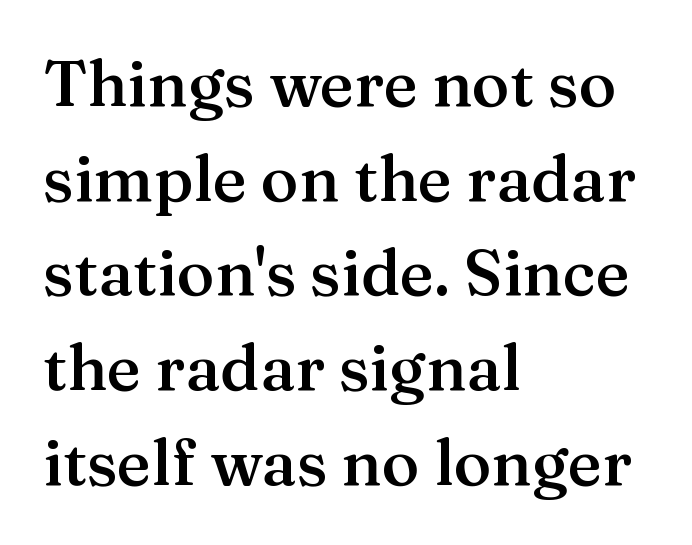
Q: Is the text bold? A: Semi-bold.
Q: Is the text italic (slanted)? A: No, it is upright.
Q: Is the typeface a serif or a sans-serif typeface? A: Serif.
Q: Is the text underlined? A: No.
Q: How is the paragraph aligned? A: Left-aligned.
Q: Is the spacing between letters normal or unusually wide? A: Normal.
Q: Is the spacing between lines tight, normal or loose? A: Normal.
Q: Width (condensed, normal, or wide)? A: Normal.
Q: Stroke contrast? A: Medium.
Q: x-height? A: Medium.
Q: Monospaced? A: No.
